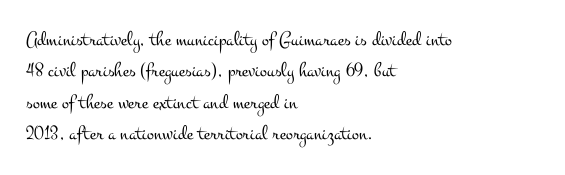
Q: Is the text bold? A: No.
Q: Is the text italic (slanted)? A: Yes.
Q: Is the text underlined? A: No.
Q: How is the paragraph aligned? A: Left-aligned.
Q: Is the spacing between letters normal or unusually wide? A: Normal.
Q: Is the spacing between lines tight, normal or loose? A: Normal.
